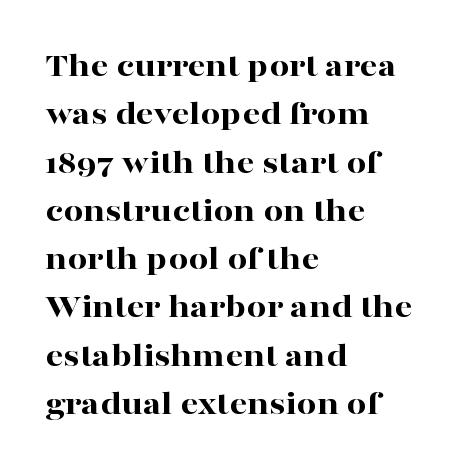
Q: Is the text bold? A: Yes.
Q: Is the text italic (slanted)? A: No, it is upright.
Q: Is the typeface a serif or a sans-serif typeface? A: Serif.
Q: Is the text underlined? A: No.
Q: How is the paragraph aligned? A: Left-aligned.
Q: Is the spacing between letters normal or unusually wide? A: Normal.
Q: Is the spacing between lines tight, normal or loose? A: Normal.
Q: Width (condensed, normal, or wide)? A: Wide.
Q: Stroke contrast? A: High.
Q: x-height? A: Medium.
Q: Monospaced? A: No.
